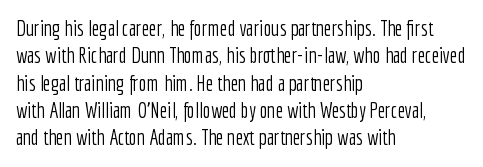
{"italic": "no", "bold": "no", "underline": "no", "align": "left", "line_spacing": "normal", "line_spacing_ratio": 1.3, "letter_spacing": "normal", "letter_spacing_em": 0.0, "glyph_px": 21}
